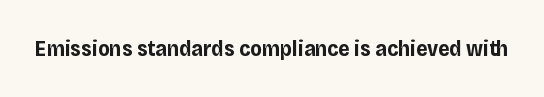
Q: Is the text bold? A: Yes.
Q: Is the text italic (slanted)? A: No, it is upright.
Q: Is the text underlined? A: No.
Q: Is the spacing between letters normal or unusually wide? A: Normal.
